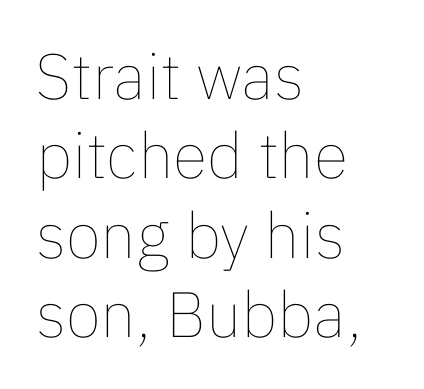
Q: Is the text bold? A: No.
Q: Is the text italic (slanted)? A: No, it is upright.
Q: Is the text underlined? A: No.
Q: How is the paragraph aligned? A: Left-aligned.
Q: Is the spacing between letters normal or unusually wide? A: Normal.
Q: Width (condensed, normal, or wide)? A: Normal.
Q: Stroke contrast? A: Low.
Q: x-height? A: Medium.
Q: Monospaced? A: No.
